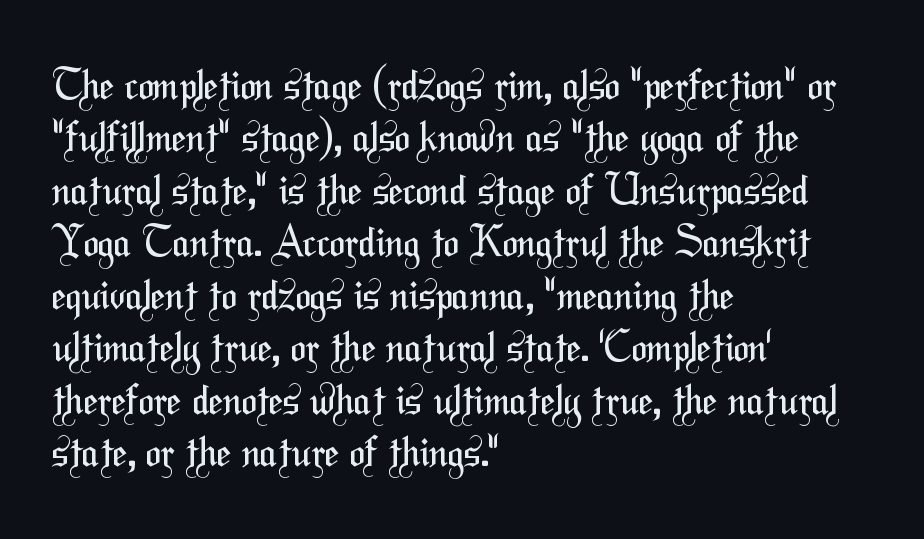
{"serif": "no", "bold": "no", "weight": "regular", "width": "condensed", "stroke_contrast": "medium", "x_height": "medium", "monospaced": "no", "underline": "no", "align": "left", "line_spacing": "normal", "line_spacing_ratio": 1.28, "letter_spacing": "normal", "letter_spacing_em": 0.0, "glyph_px": 41}
